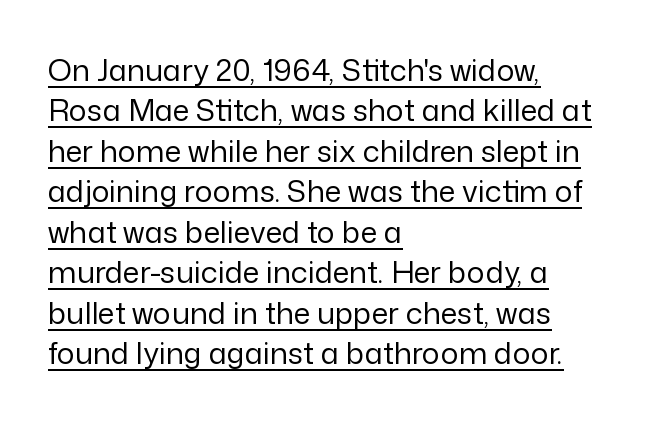
The image shows 30 px regular-weight sans-serif type, upright; set left-aligned, normal line spacing (1.35x), normal letter spacing, underlined; low stroke contrast and a medium x-height.
